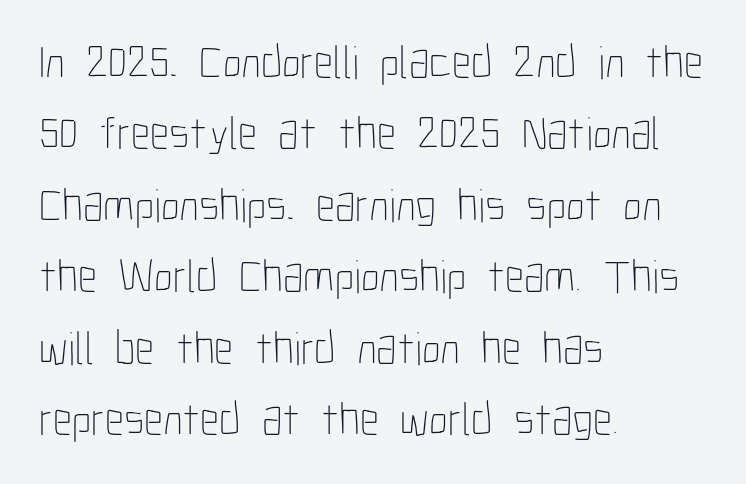
The image shows 47 px thin, condensed type, upright; set left-aligned, normal line spacing (1.52x), normal letter spacing, not underlined; low stroke contrast and a medium x-height.
